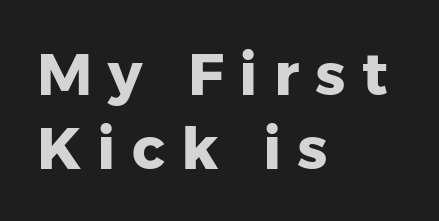
The image shows 59 px heavy sans-serif type, upright; set left-aligned, normal line spacing (1.25x), unusually wide letter spacing (+0.27 em), not underlined; low stroke contrast and a medium x-height.
